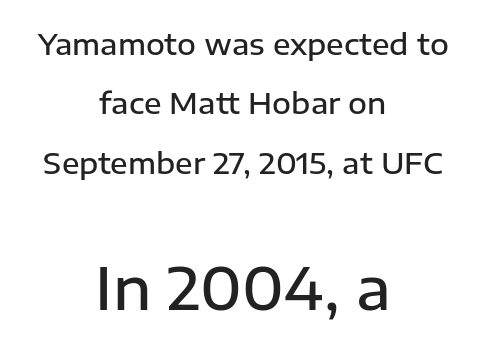
{"serif": "no", "italic": "no", "bold": "semi", "weight": "semibold", "width": "normal", "stroke_contrast": "low", "x_height": "medium", "monospaced": "no", "underline": "no", "align": "center", "line_spacing": "loose", "line_spacing_ratio": 2.05, "letter_spacing": "normal", "letter_spacing_em": 0.0, "larger_block": "second", "size_ratio": 2.0, "glyph_px": 58}
